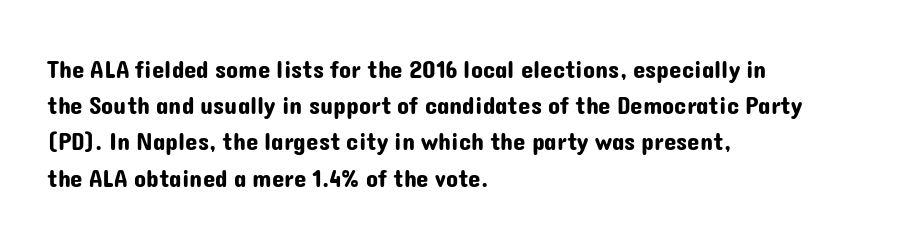
Q: Is the text italic (slanted)? A: No, it is upright.
Q: Is the text underlined? A: No.
Q: How is the paragraph aligned? A: Left-aligned.
Q: Is the spacing between letters normal or unusually wide? A: Normal.
Q: Is the spacing between lines tight, normal or loose? A: Normal.
